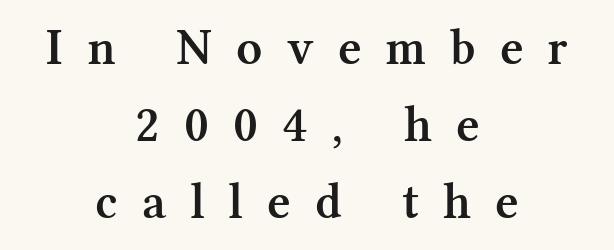
Tracking here is generous; glyphs stand well apart from one another. The rendering uses natural spacing where letterforms have individual widths. Ordinary non-slanted type is in use. This sample is center-justified, so both line endings float freely. Students, observe: this is what conventionally led text looks like. Examine the stroke ends and you'll spot serifs.
